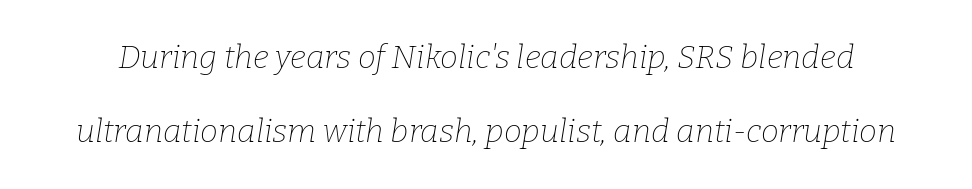
Q: Is the text bold? A: No.
Q: Is the text italic (slanted)? A: Yes, it leans right by about 9 degrees.
Q: Is the typeface a serif or a sans-serif typeface? A: Serif.
Q: Is the text underlined? A: No.
Q: Is the spacing between letters normal or unusually wide? A: Normal.
Q: Is the spacing between lines tight, normal or loose? A: Loose.
Q: Width (condensed, normal, or wide)? A: Normal.
Q: Stroke contrast? A: Low.
Q: x-height? A: Medium.
Q: Monospaced? A: No.
